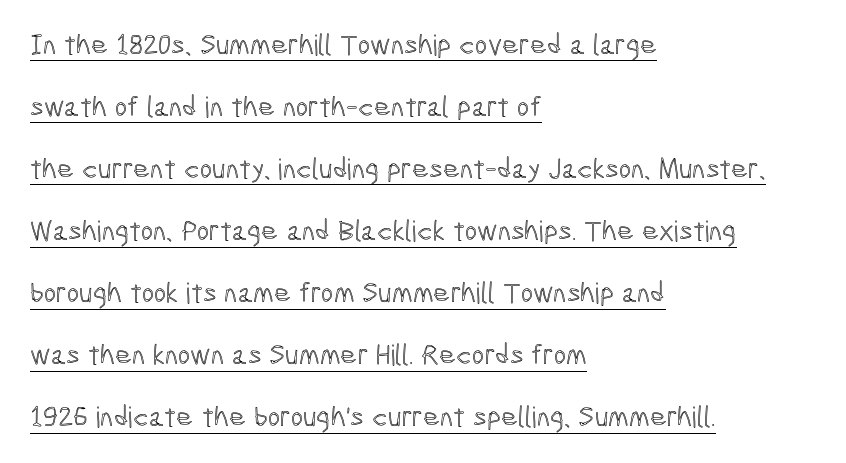
Q: Is the text italic (slanted)? A: No, it is upright.
Q: Is the text underlined? A: Yes.
Q: How is the paragraph aligned? A: Left-aligned.
Q: Is the spacing between letters normal or unusually wide? A: Normal.
Q: Is the spacing between lines tight, normal or loose? A: Loose.
Q: Width (condensed, normal, or wide)? A: Condensed.
Q: x-height? A: Medium.
Q: Monospaced? A: No.
